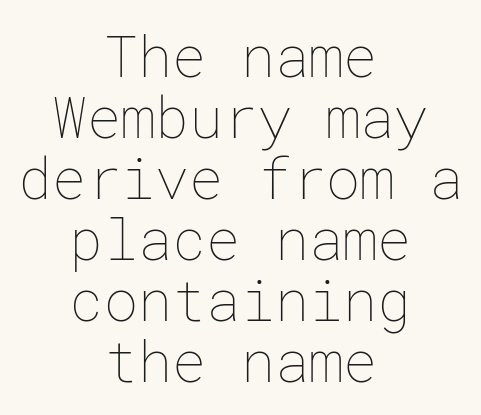
The image shows 57 px thin type, upright; set centered, tight line spacing (1.07x), normal letter spacing, not underlined; low stroke contrast and a medium x-height.
